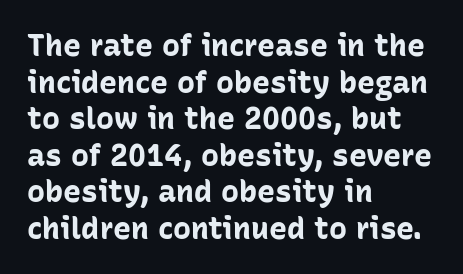
{"serif": "no", "italic": "no", "bold": "yes", "weight": "bold", "width": "normal", "stroke_contrast": "low", "x_height": "medium", "monospaced": "no", "underline": "no", "align": "left", "line_spacing_ratio": 1.22, "letter_spacing": "normal", "letter_spacing_em": 0.0, "glyph_px": 30}
